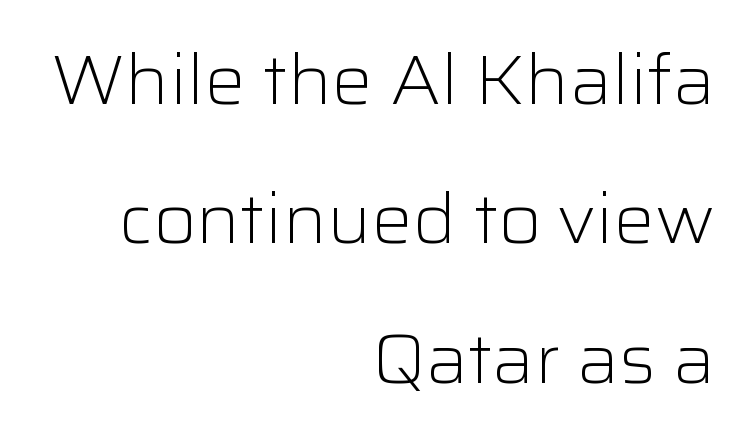
The image shows 69 px light sans-serif type, upright; set right-aligned, loose line spacing (2.02x), normal letter spacing, not underlined; low stroke contrast and a medium x-height.
